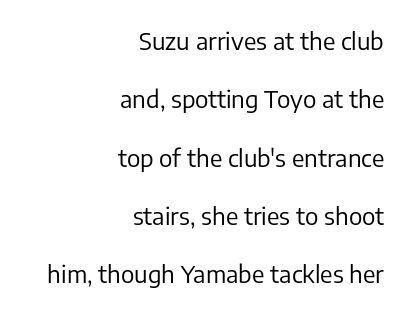
Q: Is the text bold? A: No.
Q: Is the text italic (slanted)? A: No, it is upright.
Q: Is the text underlined? A: No.
Q: How is the paragraph aligned? A: Right-aligned.
Q: Is the spacing between letters normal or unusually wide? A: Normal.
Q: Is the spacing between lines tight, normal or loose? A: Loose.
